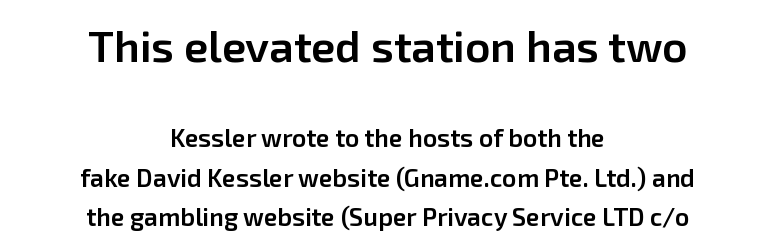
Q: Is the text bold? A: Semi-bold.
Q: Is the text italic (slanted)? A: No, it is upright.
Q: Is the typeface a serif or a sans-serif typeface? A: Sans-serif.
Q: Is the text underlined? A: No.
Q: How is the paragraph aligned? A: Centered.
Q: Is the spacing between letters normal or unusually wide? A: Normal.
Q: Is the spacing between lines tight, normal or loose? A: Normal.
Q: Which block of text is set in a larger size, the first (top) or the second (bottom)? A: The first (top) one.
Q: Width (condensed, normal, or wide)? A: Normal.
Q: Stroke contrast? A: Low.
Q: x-height? A: Medium.
Q: Monospaced? A: No.
